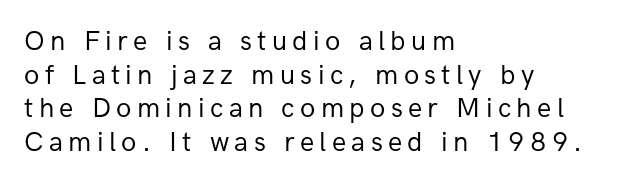
The image shows 28 px regular-weight sans-serif type, upright; set left-aligned, line spacing 1.2x, not underlined; low stroke contrast and a medium x-height.
